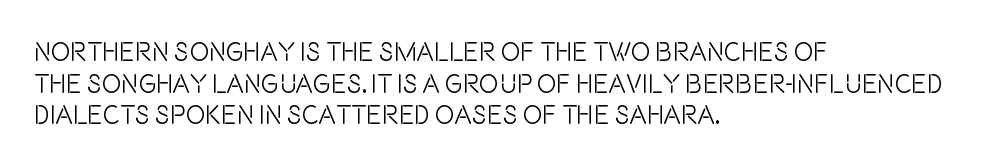
Q: Is the text bold? A: No.
Q: Is the text italic (slanted)? A: No, it is upright.
Q: Is the text underlined? A: No.
Q: How is the paragraph aligned? A: Left-aligned.
Q: Is the spacing between letters normal or unusually wide? A: Normal.
